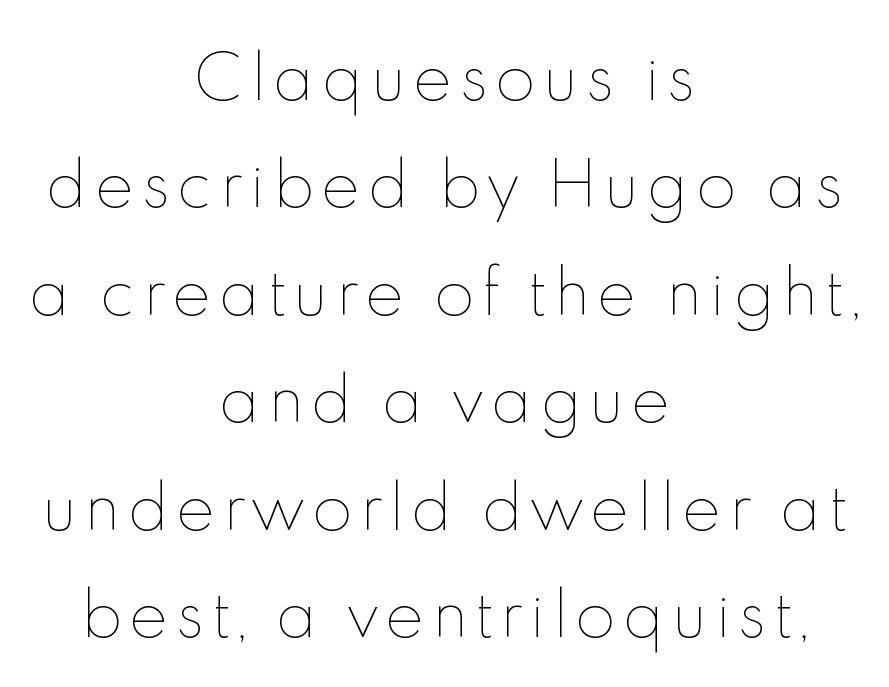
{"italic": "no", "bold": "no", "weight": "thin", "width": "normal", "x_height": "small", "monospaced": "no", "underline": "no", "align": "center", "line_spacing_ratio": 1.82, "glyph_px": 59}
